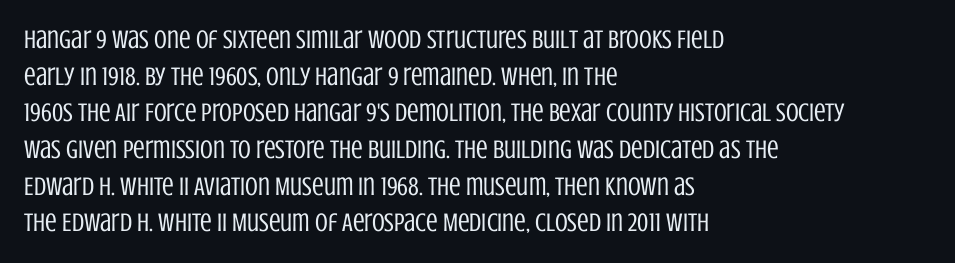
The image shows 26 px text type, upright; set left-aligned, normal line spacing (1.41x), normal letter spacing, not underlined.
